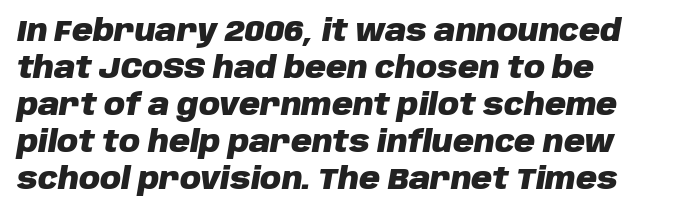
The image shows 29 px heavy type, italic (leaning right); set left-aligned, normal line spacing (1.28x), normal letter spacing, not underlined; low stroke contrast and a large x-height.
